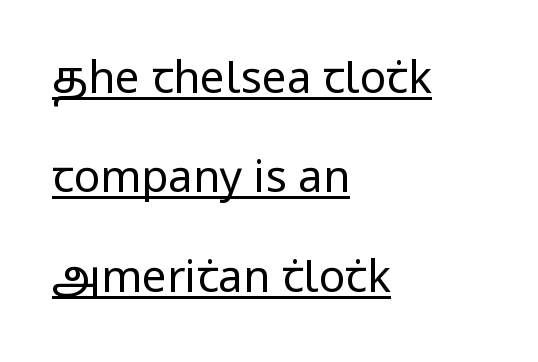
Q: Is the text bold? A: No.
Q: Is the text italic (slanted)? A: No, it is upright.
Q: Is the typeface a serif or a sans-serif typeface? A: Sans-serif.
Q: Is the text underlined? A: Yes.
Q: How is the paragraph aligned? A: Left-aligned.
Q: Is the spacing between letters normal or unusually wide? A: Normal.
Q: Is the spacing between lines tight, normal or loose? A: Loose.
Q: Width (condensed, normal, or wide)? A: Condensed.
Q: Stroke contrast? A: Low.
Q: x-height? A: Large.
Q: Monospaced? A: No.
